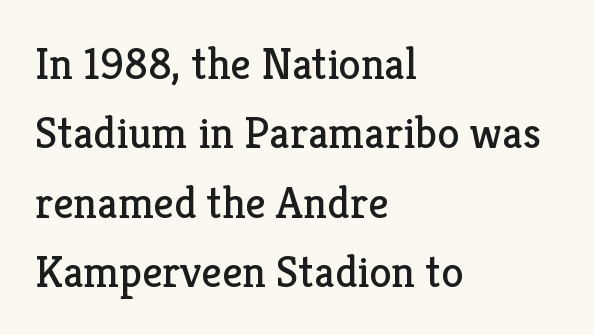
The letters sit at their default tracking, neither squeezed nor spread. Is there much room between lines? A standard amount, neither cramped nor airy. Think standard paragraph weight, or any step lighter than that. Decoration check: the copy has no underline. Do the characters align in a grid? No, the font is proportional.
